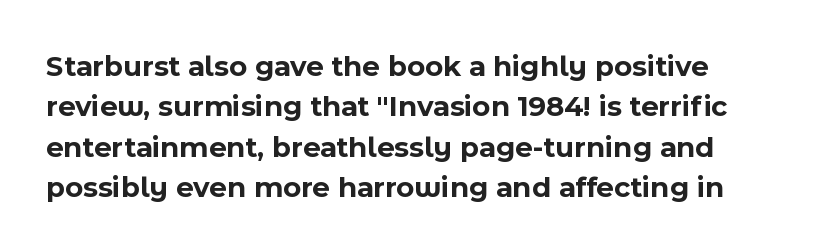
Q: Is the text bold? A: Yes.
Q: Is the text italic (slanted)? A: No, it is upright.
Q: Is the typeface a serif or a sans-serif typeface? A: Sans-serif.
Q: Is the text underlined? A: No.
Q: Is the spacing between letters normal or unusually wide? A: Normal.
Q: Is the spacing between lines tight, normal or loose? A: Normal.
Q: Width (condensed, normal, or wide)? A: Normal.
Q: x-height? A: Medium.
Q: Monospaced? A: No.
